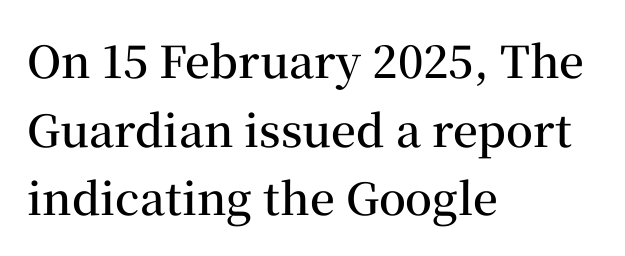
{"serif": "yes", "italic": "no", "bold": "semi", "weight": "semibold", "width": "normal", "stroke_contrast": "medium", "x_height": "medium", "monospaced": "no", "underline": "no", "align": "left", "line_spacing": "normal", "line_spacing_ratio": 1.56, "letter_spacing": "normal", "letter_spacing_em": 0.0, "glyph_px": 44}
